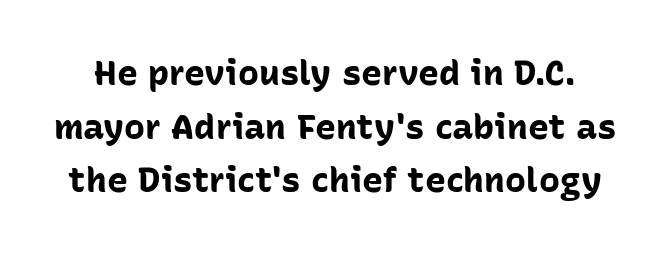
The image shows 35 px bold sans-serif type, upright; set normal line spacing (1.53x), normal letter spacing, not underlined; low stroke contrast and a medium x-height.
